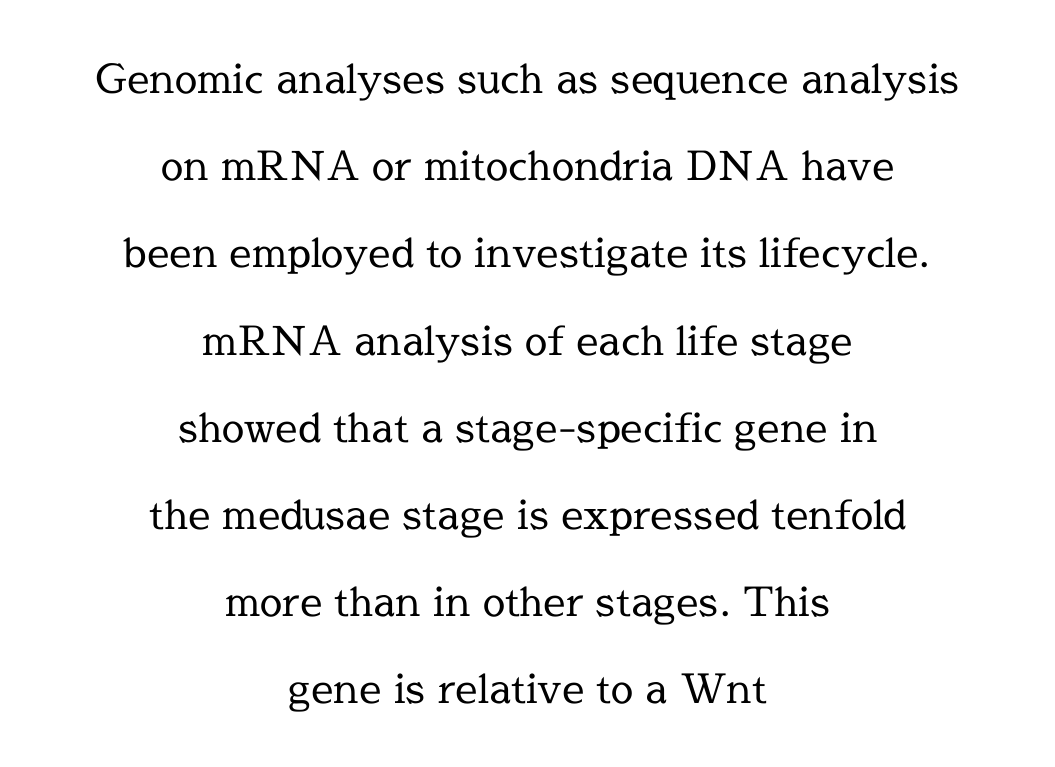
Think of a printed novel: that variable character pitch is what you see here. Letters have the restrained weight of plain body copy at most. Quick note: underline off. Typeset on center — no edge is straight. Honestly, the rows look like they've been pulled way apart. Unlike a clean sans, this face finishes its strokes with serifs.
